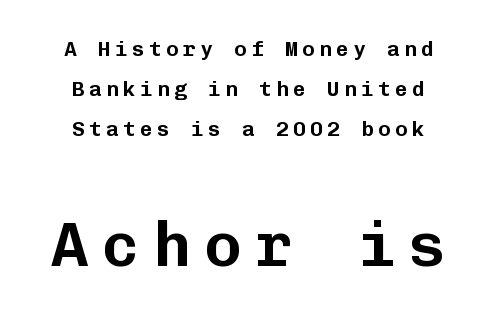
Q: Is the text italic (slanted)? A: No, it is upright.
Q: Is the typeface a serif or a sans-serif typeface? A: Sans-serif.
Q: Is the text underlined? A: No.
Q: How is the paragraph aligned? A: Centered.
Q: Is the spacing between letters normal or unusually wide? A: Unusually wide.
Q: Is the spacing between lines tight, normal or loose? A: Loose.
Q: Which block of text is set in a larger size, the first (top) or the second (bottom)? A: The second (bottom) one.
Q: Width (condensed, normal, or wide)? A: Normal.
Q: Stroke contrast? A: Low.
Q: x-height? A: Medium.
Q: Monospaced? A: Yes.
